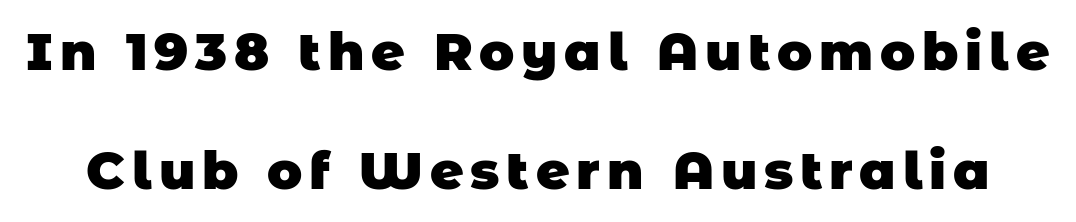
The image shows 52 px heavy sans-serif type; set loose line spacing (2.28x), not underlined; low stroke contrast and a large x-height.
